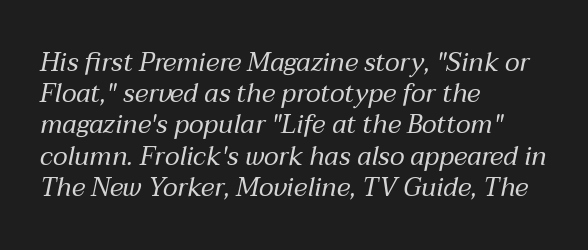
{"italic": "yes", "lean": "right", "slant_degrees": 12, "bold": "no", "underline": "no", "align": "left", "line_spacing_ratio": 1.2, "letter_spacing": "normal", "letter_spacing_em": 0.0, "glyph_px": 26}
